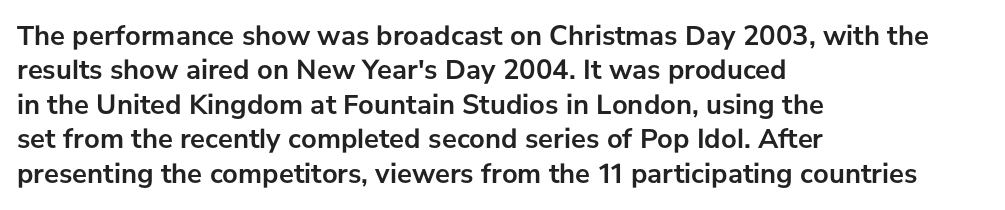
The image shows 28 px semibold sans-serif type, upright; set left-aligned, line spacing 1.23x, normal letter spacing, not underlined; low stroke contrast and a medium x-height.
